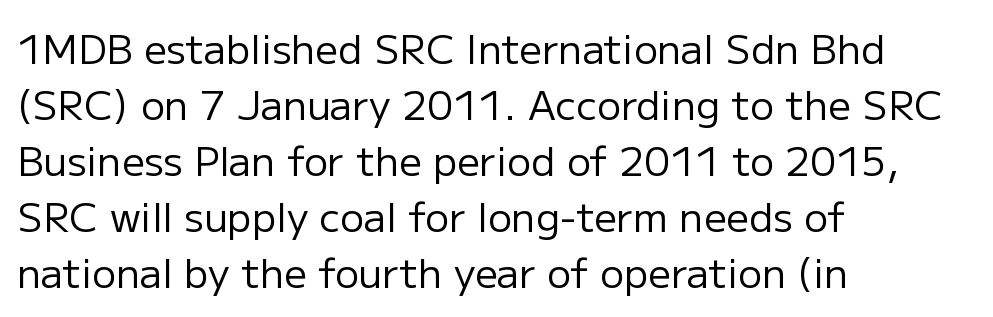
The image shows 40 px regular-weight sans-serif type, upright; set left-aligned, normal line spacing (1.4x), normal letter spacing, not underlined; low stroke contrast and a medium x-height.
